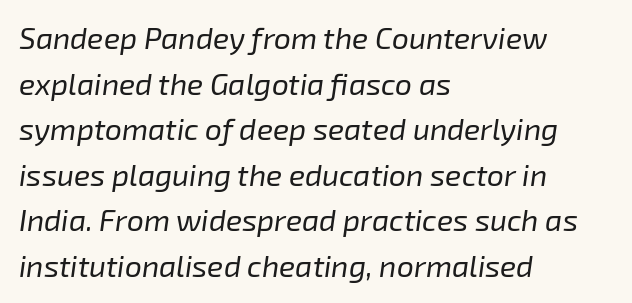
Q: Is the text bold? A: No.
Q: Is the text italic (slanted)? A: Yes, it leans right by about 8 degrees.
Q: Is the text underlined? A: No.
Q: How is the paragraph aligned? A: Left-aligned.
Q: Is the spacing between letters normal or unusually wide? A: Normal.
Q: Is the spacing between lines tight, normal or loose? A: Normal.
Q: Width (condensed, normal, or wide)? A: Normal.
Q: Stroke contrast? A: Low.
Q: x-height? A: Medium.
Q: Monospaced? A: No.
